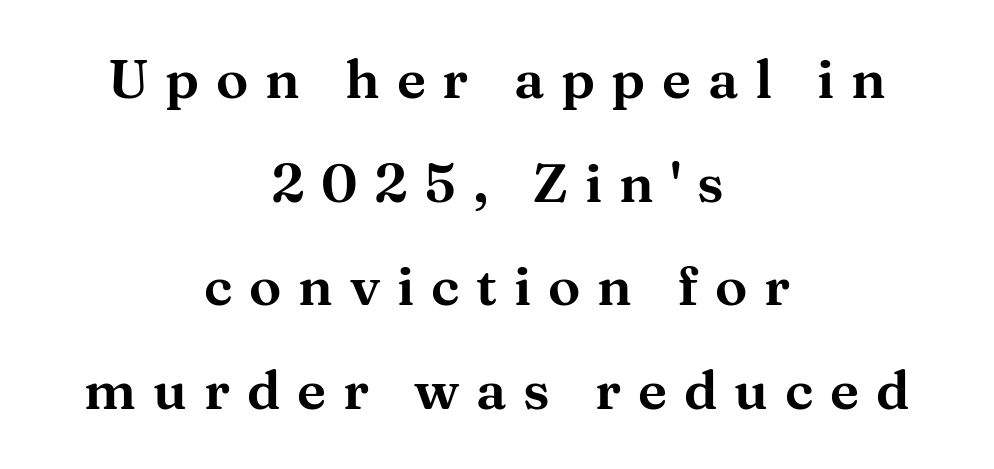
Characters remain perfectly vertical along every line. The text was rendered using a seriffed face with decorative stroke endings. Loosely led — the rows are spread out. Letters rest on an invisible, unmarked baseline. Casual observation: everything's sitting right in the middle. Here the designer chose a conventional face with non-uniform glyph widths.
